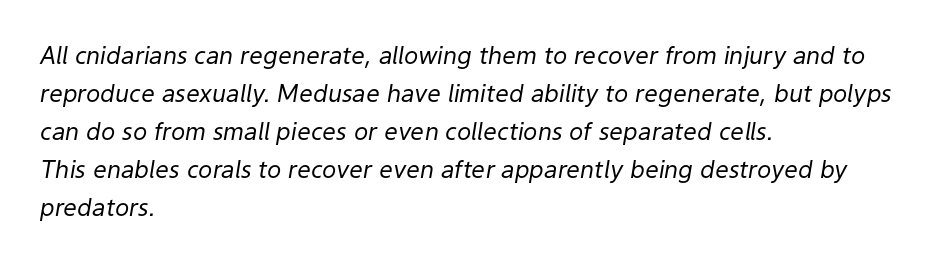
{"italic": "yes", "lean": "right", "slant_degrees": 9, "bold": "no", "underline": "no", "align": "left", "line_spacing": "normal", "line_spacing_ratio": 1.58, "letter_spacing": "normal", "letter_spacing_em": 0.0, "glyph_px": 24}
